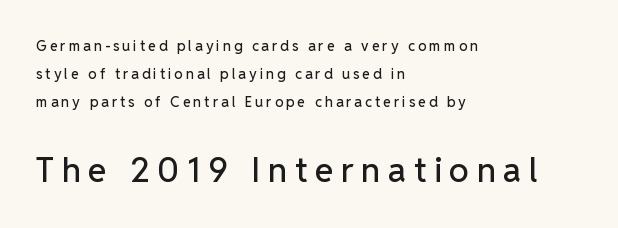
The image shows 34 px sans-serif type, upright; set left-aligned, loose line spacing (1.99x), unusually wide letter spacing (+0.22 em), not underlined; the second (bottom) block is 2.43x larger; low stroke contrast and a medium x-height.
